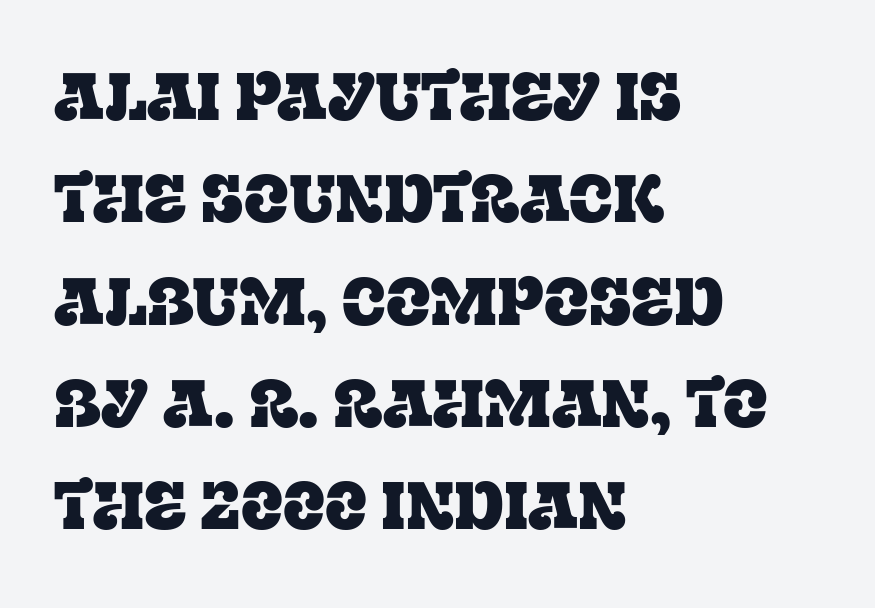
The image shows 66 px serif type, upright; set left-aligned, normal line spacing (1.55x), normal letter spacing, not underlined; low stroke contrast and a large x-height.
